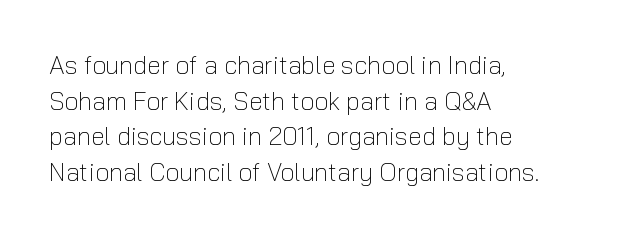
Q: Is the text bold? A: No.
Q: Is the text italic (slanted)? A: No, it is upright.
Q: Is the text underlined? A: No.
Q: How is the paragraph aligned? A: Left-aligned.
Q: Is the spacing between letters normal or unusually wide? A: Normal.
Q: Is the spacing between lines tight, normal or loose? A: Normal.
